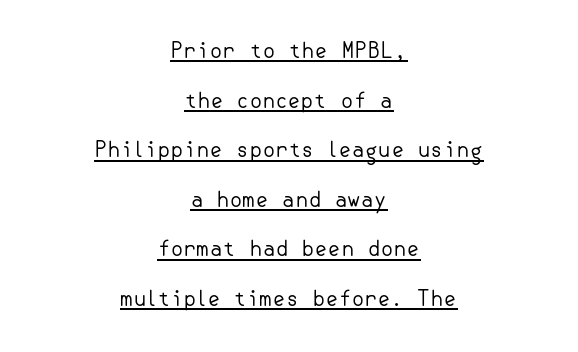
Q: Is the text bold? A: No.
Q: Is the text italic (slanted)? A: No, it is upright.
Q: Is the text underlined? A: Yes.
Q: How is the paragraph aligned? A: Centered.
Q: Is the spacing between letters normal or unusually wide? A: Normal.
Q: Is the spacing between lines tight, normal or loose? A: Loose.
